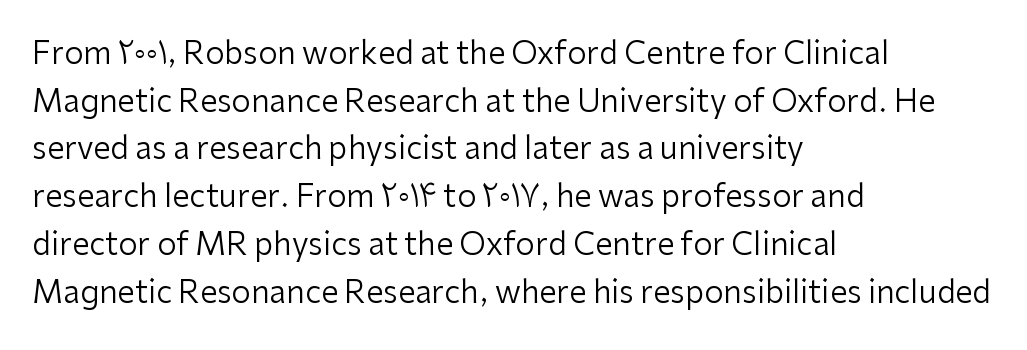
Here the designer chose a conventional face with non-uniform glyph widths. Stroke thickness stays within the range of a standard reading face or lighter. The block of text has a typical density, with ordinary space between rows. You can tell from the bare stems that sans-serif type was used. All the whitespace from short lines collects on the right. In terms of posture, this sample is upright.
